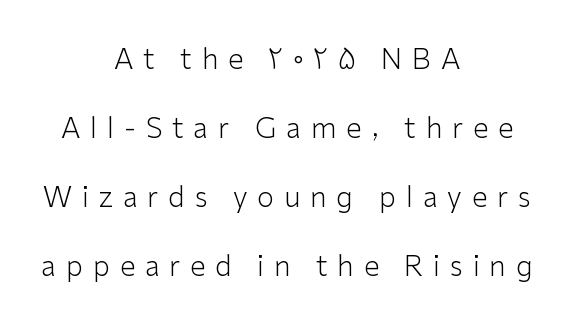
{"serif": "no", "italic": "no", "bold": "no", "weight": "light", "width": "normal", "stroke_contrast": "low", "x_height": "medium", "monospaced": "no", "underline": "no", "align": "center", "line_spacing": "loose", "line_spacing_ratio": 2.47, "letter_spacing": "wide", "letter_spacing_em": 0.35, "glyph_px": 28}
